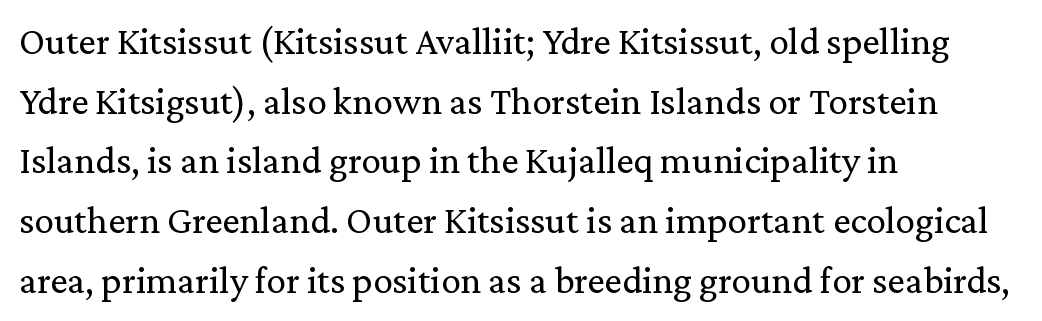
Q: Is the text bold? A: No.
Q: Is the text italic (slanted)? A: No, it is upright.
Q: Is the typeface a serif or a sans-serif typeface? A: Serif.
Q: Is the text underlined? A: No.
Q: How is the paragraph aligned? A: Left-aligned.
Q: Is the spacing between letters normal or unusually wide? A: Normal.
Q: Is the spacing between lines tight, normal or loose? A: Normal.
Q: Width (condensed, normal, or wide)? A: Normal.
Q: Stroke contrast? A: Medium.
Q: x-height? A: Medium.
Q: Monospaced? A: No.
